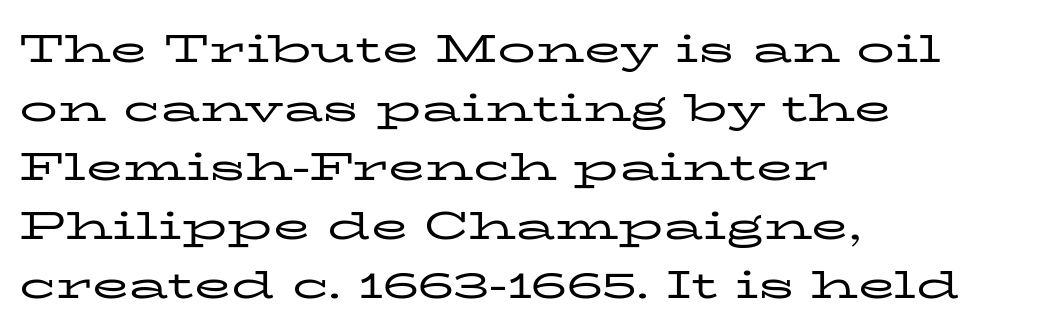
Q: Is the text bold? A: No.
Q: Is the text italic (slanted)? A: No, it is upright.
Q: Is the typeface a serif or a sans-serif typeface? A: Serif.
Q: Is the text underlined? A: No.
Q: How is the paragraph aligned? A: Left-aligned.
Q: Is the spacing between letters normal or unusually wide? A: Normal.
Q: Is the spacing between lines tight, normal or loose? A: Normal.
Q: Width (condensed, normal, or wide)? A: Wide.
Q: Stroke contrast? A: Low.
Q: x-height? A: Medium.
Q: Monospaced? A: No.
